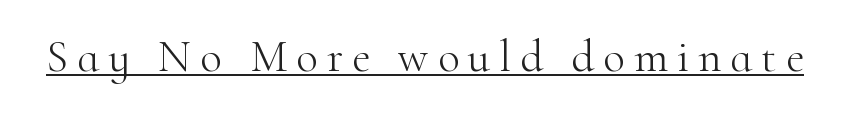
Inter-character spacing is expanded well beyond the font's built-in metrics. Stems and bowls with no extra thickness — not bold. Each letter keeps its own natural width here, so spacing adapts to shape. Has an underline been added? It has. The letters carry serifs — small finishing strokes at the ends of their stems. This is the regular roman posture of the typeface.
